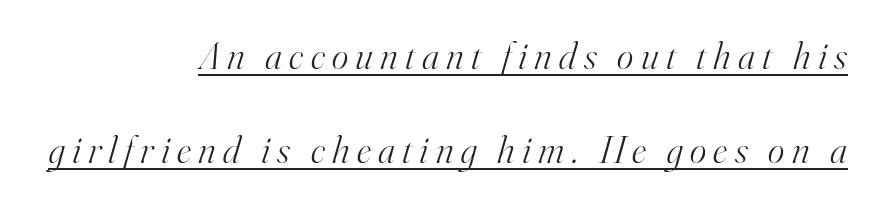
The letters advance in unequal steps, a hallmark of proportional type. Old-style or modern, the face here clearly has serifs. Is the block centered? No — it sits flush against the right margin. Slanted lettering throughout.
